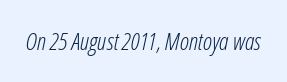
The image shows 24 px text type, italic (leaning right); set normal letter spacing, not underlined.
